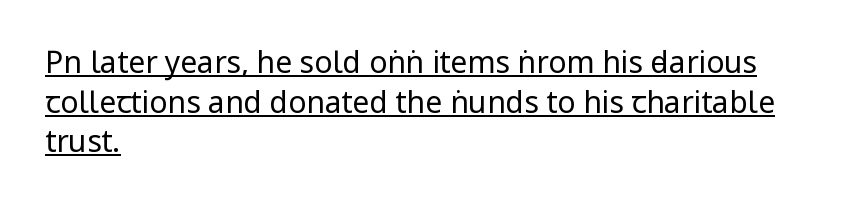
{"serif": "no", "italic": "no", "bold": "no", "weight": "regular", "width": "condensed", "stroke_contrast": "low", "x_height": "large", "monospaced": "no", "underline": "yes", "align": "left", "line_spacing": "normal", "line_spacing_ratio": 1.32, "letter_spacing": "normal", "letter_spacing_em": 0.0, "glyph_px": 30}
